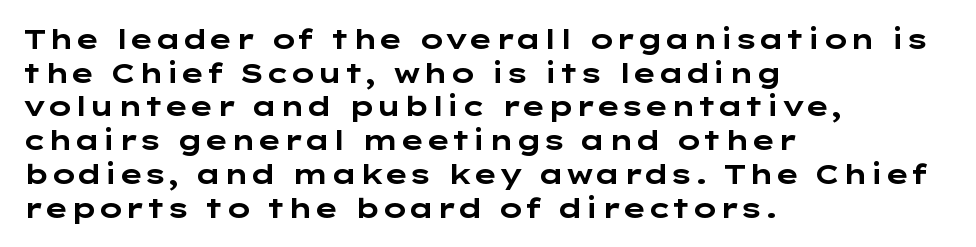
The image shows 27 px bold type, upright; set left-aligned, normal line spacing (1.25x), normal letter spacing, not underlined.
